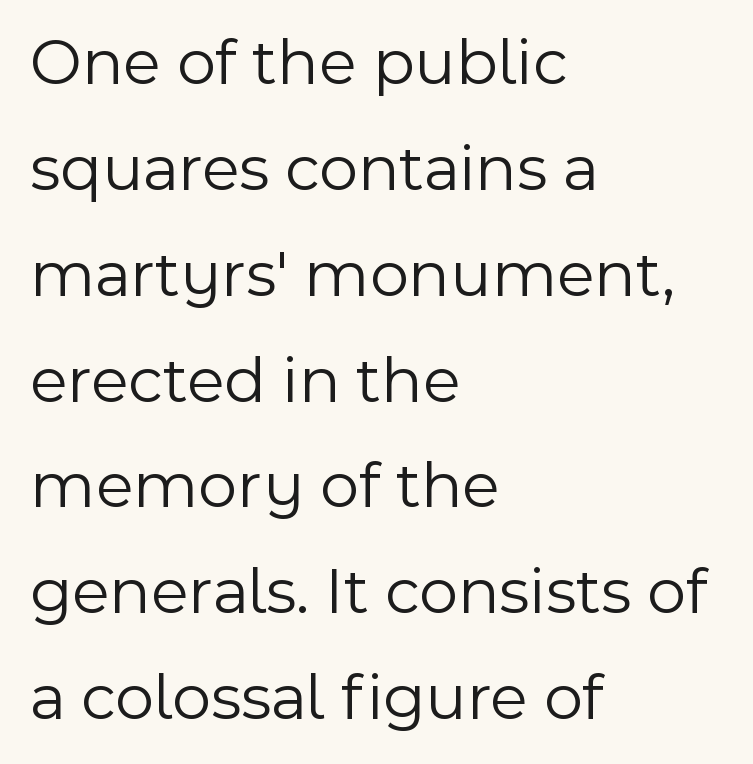
A normal amount of white space separates one row of letters from the next. Decoration check: the copy has no underline. A typesetter would call this zero additional tracking. On a weight scale, this lands at 450 or below. Varying glyph widths throughout — classic text-font behaviour.
